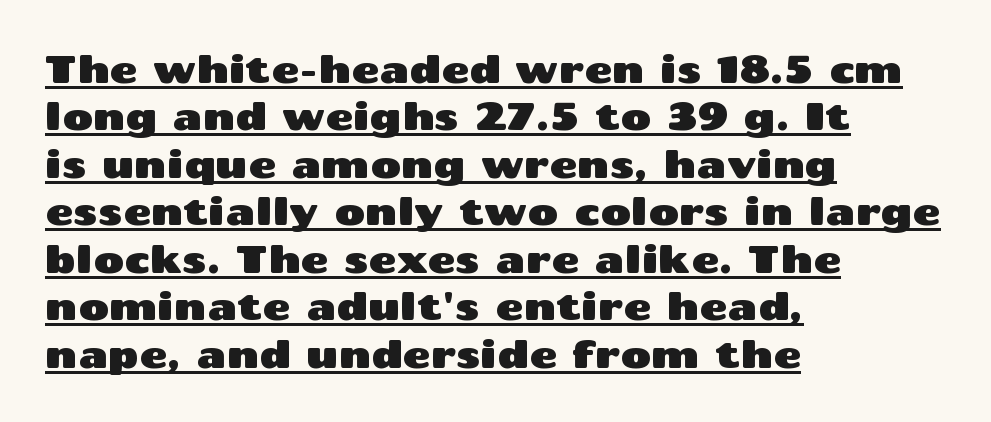
The image shows 38 px wide sans-serif type, upright; set left-aligned, normal line spacing (1.25x), normal letter spacing, underlined; medium stroke contrast and a medium x-height.
